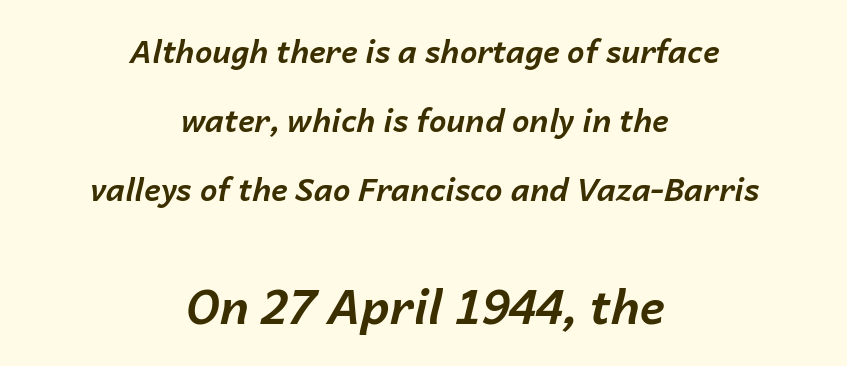
The image shows 47 px bold type, italic (leaning right); set centered, loose line spacing (2.22x), normal letter spacing, not underlined; the second (bottom) block is 1.52x larger; low stroke contrast and a medium x-height.
